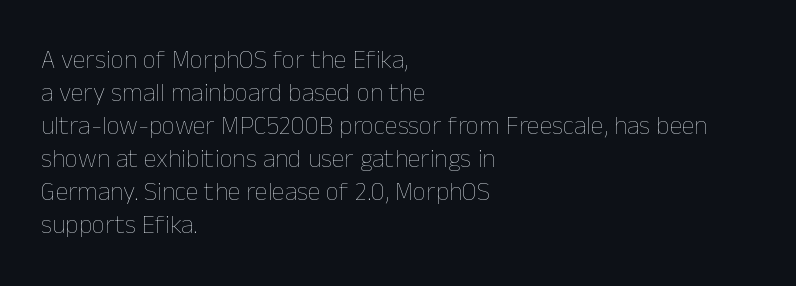
The image shows 26 px text type, upright; set left-aligned, normal line spacing (1.27x), normal letter spacing, not underlined.
